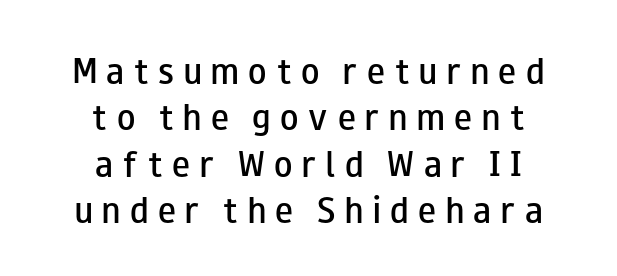
The image shows 30 px semibold, wide sans-serif type, upright; set centered, normal line spacing (1.55x), unusually wide letter spacing (+0.32 em), not underlined; low stroke contrast and a small x-height.
